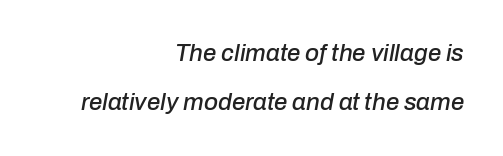
{"italic": "yes", "lean": "right", "slant_degrees": 10, "underline": "no", "align": "right", "line_spacing": "loose", "line_spacing_ratio": 2.05, "letter_spacing": "normal", "letter_spacing_em": 0.0, "glyph_px": 24}
